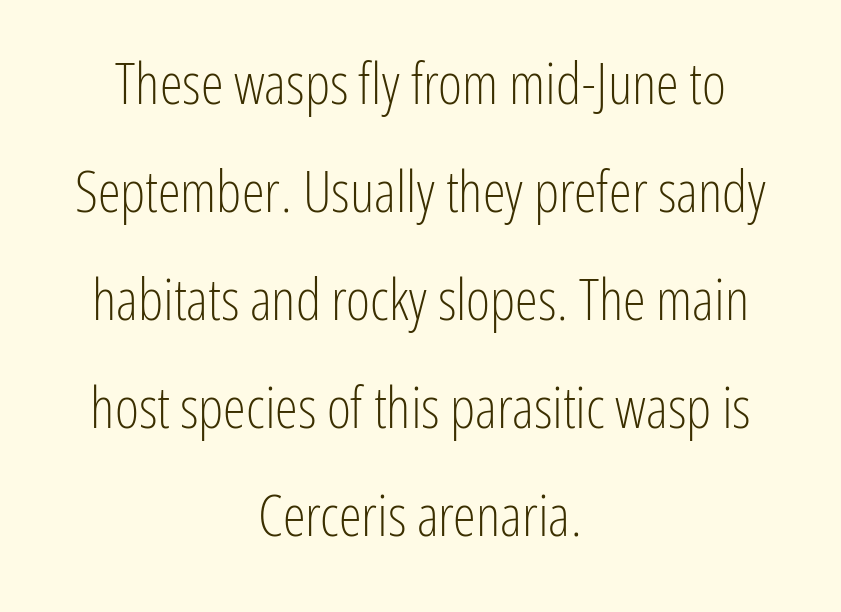
Honestly, the letter spacing is just normal — you wouldn't notice it. These glyphs show unthickened strokes, regular width or finer. These lines are rendered in a variable-pitch font. Posture: vertical. The area under the type is left untouched.
